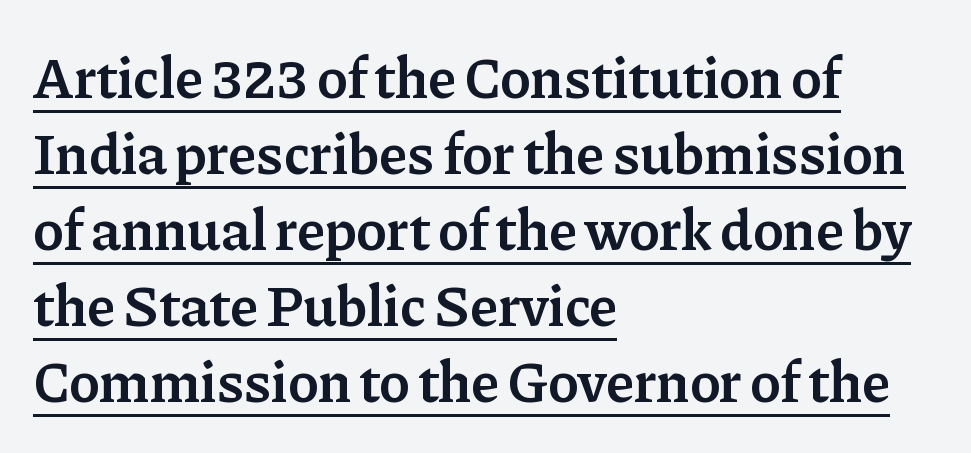
{"serif": "yes", "italic": "no", "bold": "semi", "weight": "semibold", "width": "normal", "stroke_contrast": "low", "x_height": "medium", "monospaced": "no", "underline": "yes", "align": "left", "line_spacing": "normal", "line_spacing_ratio": 1.31, "letter_spacing": "normal", "letter_spacing_em": 0.0, "glyph_px": 58}
